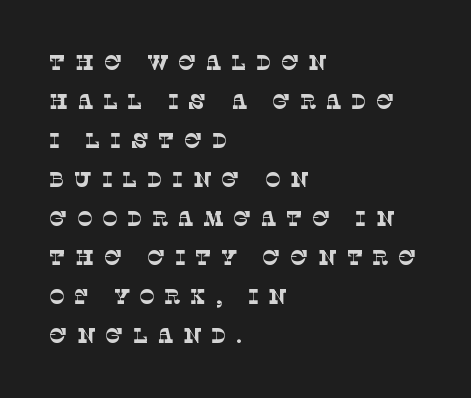
Compared with typical body copy, the letter spacing here is much looser. This sample is left-justified, so line endings fall wherever the words run out. The passage shown is not underscored anywhere. Weight: regular or lighter.
